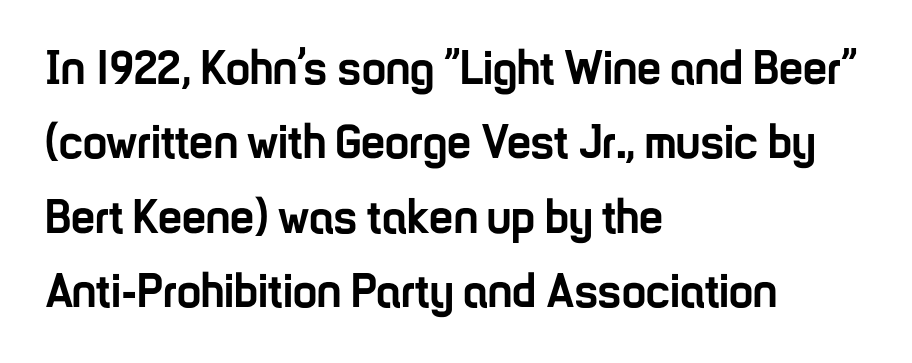
{"serif": "no", "italic": "no", "bold": "yes", "weight": "semibold", "width": "condensed", "stroke_contrast": "low", "x_height": "medium", "monospaced": "no", "underline": "no", "align": "left", "line_spacing": "normal", "line_spacing_ratio": 1.55, "letter_spacing": "normal", "letter_spacing_em": 0.0, "glyph_px": 48}
